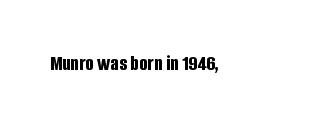
The image shows 22 px bold type, upright; set normal letter spacing, not underlined.
